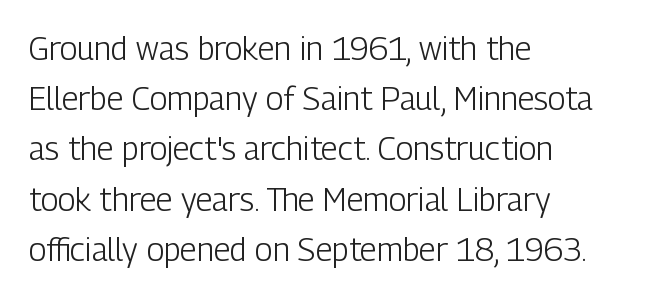
Q: Is the text bold? A: No.
Q: Is the text italic (slanted)? A: No, it is upright.
Q: Is the typeface a serif or a sans-serif typeface? A: Sans-serif.
Q: Is the text underlined? A: No.
Q: How is the paragraph aligned? A: Left-aligned.
Q: Is the spacing between letters normal or unusually wide? A: Normal.
Q: Is the spacing between lines tight, normal or loose? A: Normal.
Q: Width (condensed, normal, or wide)? A: Condensed.
Q: Stroke contrast? A: Low.
Q: x-height? A: Medium.
Q: Monospaced? A: No.
